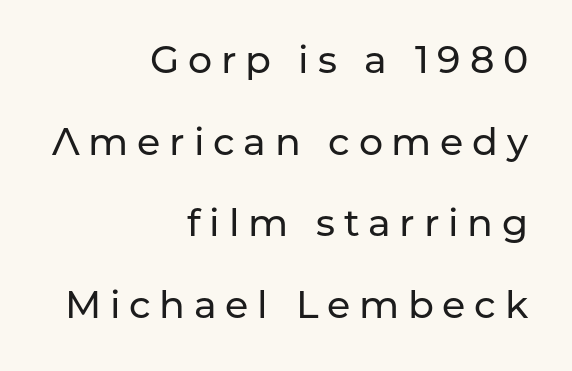
Spacing verdict: proportional, widths tailored to each character. Vertical strokes here are truly vertical. What stands out about the letter spacing? Its width — letters are far apart. What kind of face is this? One without serifs — a sans. Layout note: lines flush right.
